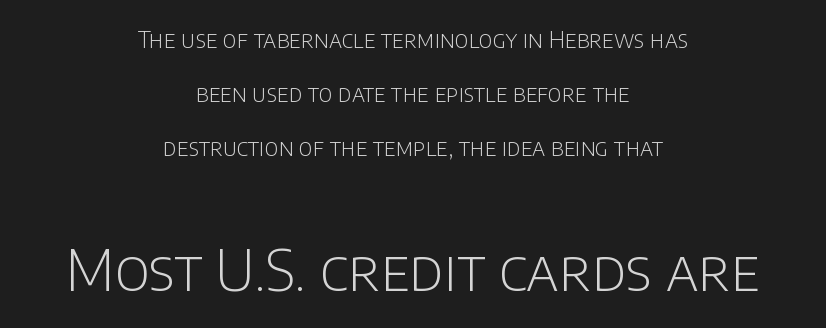
Each word holds together tightly as a unit, with standard inter-letter gaps. The passage shown is typeset with a sans-serif family. Notice the wide empty band between every row — that's loose leading. A centered setting, common on invitations and titles, is used for this passage. Just letters on the line, the space beneath them empty. Small over large — that's the arrangement of the two blocks here.
